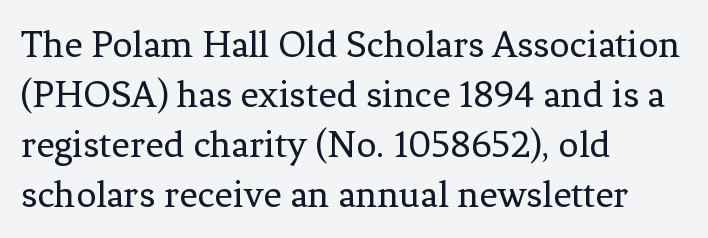
Q: Is the text bold? A: No.
Q: Is the text italic (slanted)? A: No, it is upright.
Q: Is the typeface a serif or a sans-serif typeface? A: Serif.
Q: Is the text underlined? A: No.
Q: How is the paragraph aligned? A: Left-aligned.
Q: Is the spacing between letters normal or unusually wide? A: Normal.
Q: Is the spacing between lines tight, normal or loose? A: Normal.
Q: Width (condensed, normal, or wide)? A: Normal.
Q: Stroke contrast? A: Low.
Q: x-height? A: Medium.
Q: Monospaced? A: No.
